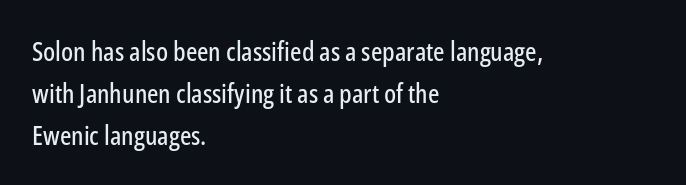
{"italic": "no", "underline": "no", "align": "left", "line_spacing": "normal", "line_spacing_ratio": 1.55, "letter_spacing": "normal", "letter_spacing_em": 0.0, "glyph_px": 27}
